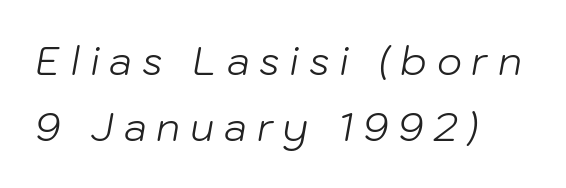
Each letter keeps its own natural width here, so spacing adapts to shape. The passage shown leans; its letterforms are oblique. Honestly, the letter spacing is so wide it's the main thing you notice. Each new line begins a customary step beneath the previous one. This rendering uses left alignment, leaving the right contour irregular.
